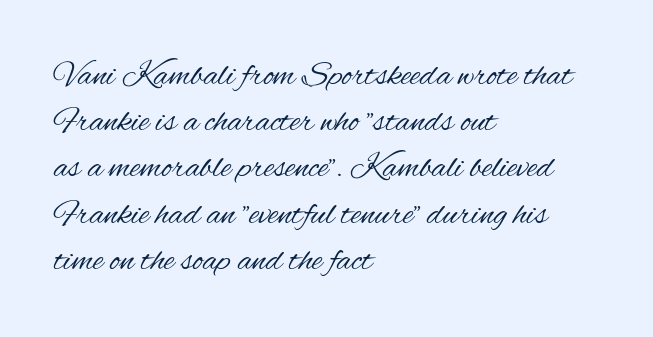
A sans-serif font was chosen for this passage. Proportional: the letters do not fall into vertical columns. The rag falls on the right side of this text block. Reading down the column, the eye jumps a familiar distance to each next line.
